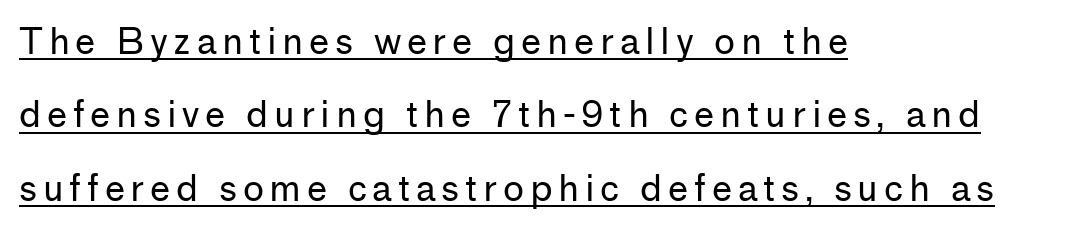
Q: Is the text bold? A: No.
Q: Is the text italic (slanted)? A: No, it is upright.
Q: Is the typeface a serif or a sans-serif typeface? A: Sans-serif.
Q: Is the text underlined? A: Yes.
Q: How is the paragraph aligned? A: Left-aligned.
Q: Is the spacing between lines tight, normal or loose? A: Loose.
Q: Width (condensed, normal, or wide)? A: Normal.
Q: Stroke contrast? A: Low.
Q: x-height? A: Medium.
Q: Monospaced? A: No.
